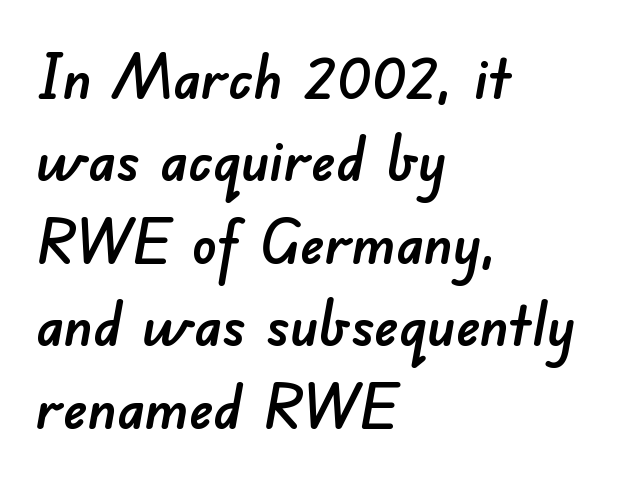
If you drew a ruler down the left edge, every line would touch it. The letters advance in unequal steps, a hallmark of proportional type. The lines sit at an ordinary, default distance from one another. Font category for this specimen: sans-serif. The passage shown is not underscored anywhere.
